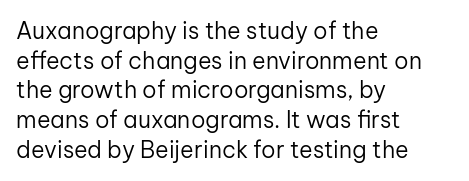
{"italic": "no", "bold": "no", "underline": "no", "align": "left", "line_spacing": "normal", "line_spacing_ratio": 1.29, "letter_spacing": "normal", "letter_spacing_em": 0.0, "glyph_px": 23}
